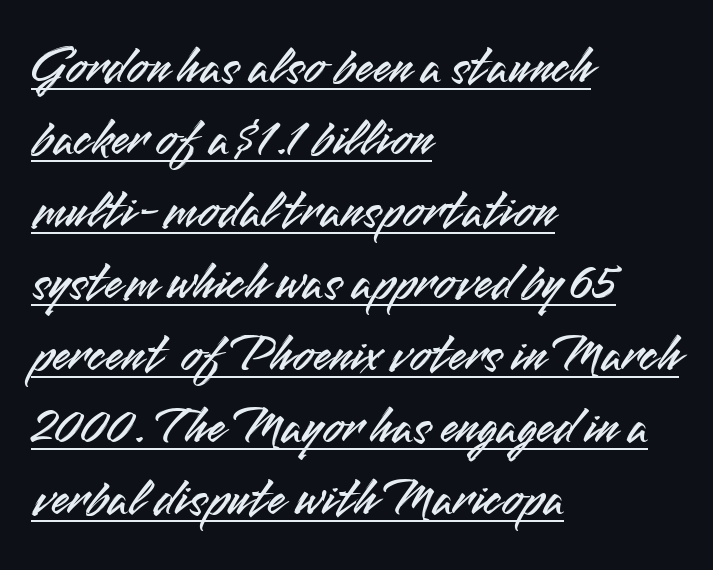
The image shows 53 px sans-serif type; set left-aligned, normal line spacing (1.36x), normal letter spacing, underlined; medium stroke contrast and a small x-height.
